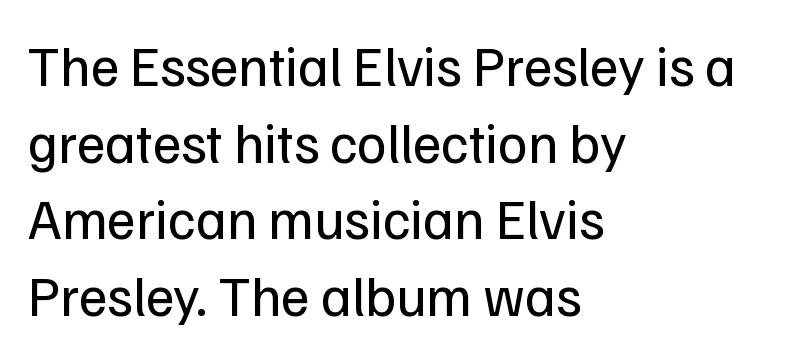
The image shows 56 px regular-weight sans-serif type, upright; set left-aligned, normal line spacing (1.37x), normal letter spacing, not underlined; low stroke contrast and a medium x-height.
